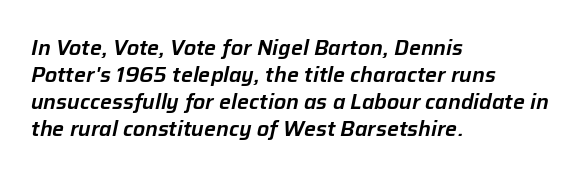
Q: Is the text italic (slanted)? A: Yes, it leans right by about 12 degrees.
Q: Is the text underlined? A: No.
Q: How is the paragraph aligned? A: Left-aligned.
Q: Is the spacing between letters normal or unusually wide? A: Normal.
Q: Is the spacing between lines tight, normal or loose? A: Normal.
